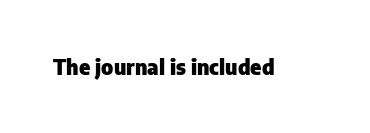
{"italic": "no", "bold": "yes", "underline": "no", "letter_spacing": "normal", "letter_spacing_em": 0.0, "glyph_px": 21}
